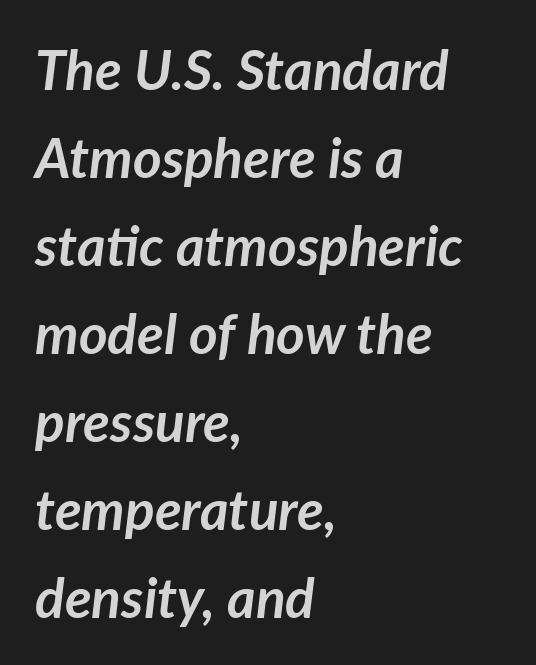
Q: Is the text bold? A: Yes.
Q: Is the text italic (slanted)? A: Yes, it leans right by about 7 degrees.
Q: Is the text underlined? A: No.
Q: How is the paragraph aligned? A: Left-aligned.
Q: Is the spacing between letters normal or unusually wide? A: Normal.
Q: Is the spacing between lines tight, normal or loose? A: Normal.
Q: Width (condensed, normal, or wide)? A: Normal.
Q: Stroke contrast? A: Low.
Q: x-height? A: Medium.
Q: Monospaced? A: No.
